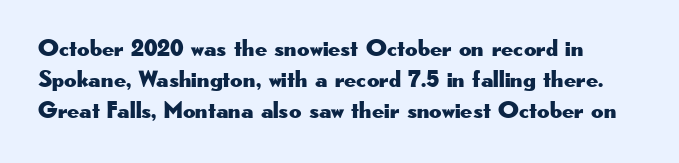
No extra tracking has been applied to these lines. This block has exactly the height ordinary leading produces. The axis of the letterforms is exactly vertical. Descenders hang freely into open space.
